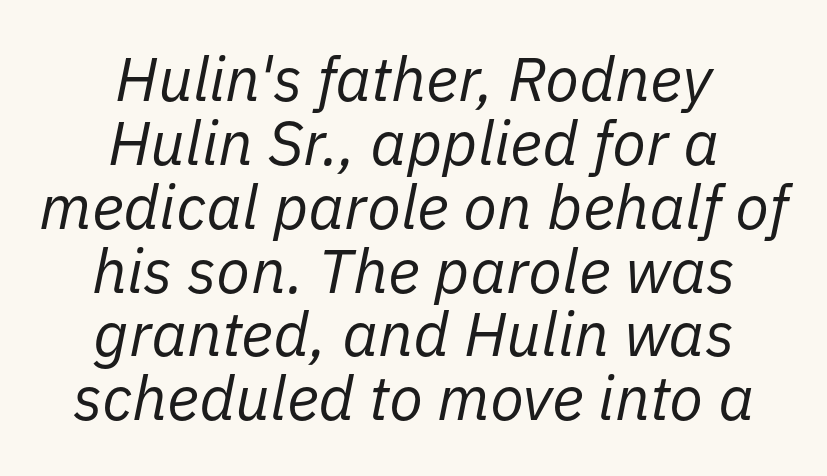
The glyphs look as if they've been sheared to an angle. This sample is center-justified, so both line endings float freely. The weight tops out at a normal text grade. The passage shown is typed in a proportional face where columns would drift.
